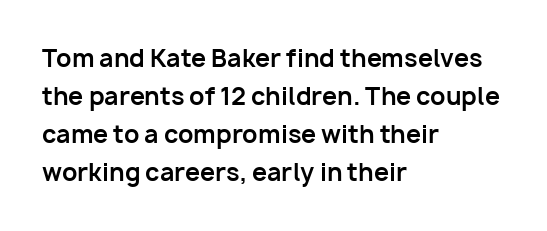
Q: Is the text bold? A: Yes.
Q: Is the text italic (slanted)? A: No, it is upright.
Q: Is the text underlined? A: No.
Q: How is the paragraph aligned? A: Left-aligned.
Q: Is the spacing between letters normal or unusually wide? A: Normal.
Q: Is the spacing between lines tight, normal or loose? A: Normal.
